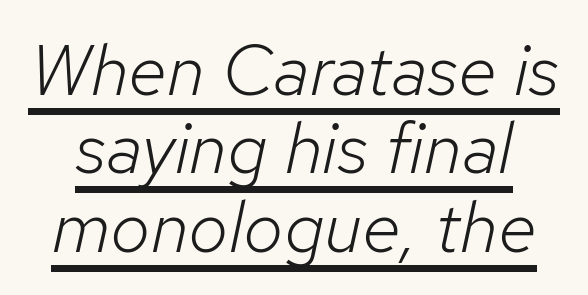
The image shows 72 px light type, italic (leaning right); set tight line spacing (1.09x), normal letter spacing, underlined; low stroke contrast and a medium x-height.
